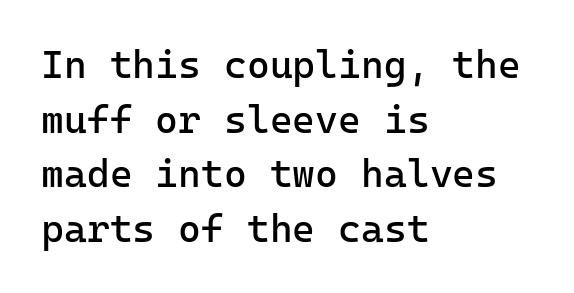
{"serif": "no", "italic": "no", "bold": "no", "weight": "regular", "width": "normal", "stroke_contrast": "low", "x_height": "medium", "monospaced": "yes", "underline": "no", "align": "left", "line_spacing": "normal", "line_spacing_ratio": 1.4, "letter_spacing": "normal", "letter_spacing_em": 0.0, "glyph_px": 39}
